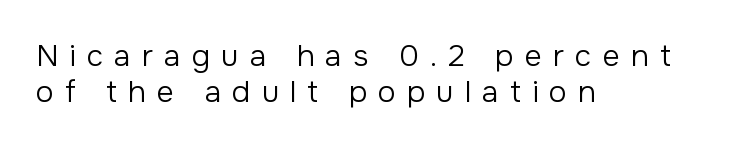
The image shows 30 px regular-weight sans-serif type, upright; set left-aligned, line spacing 1.2x, unusually wide letter spacing (+0.37 em), not underlined; low stroke contrast and a medium x-height.
